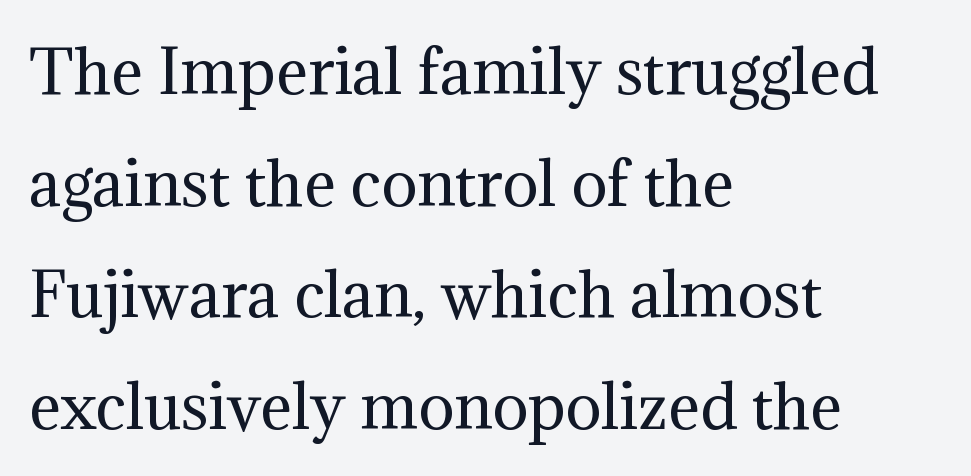
Only glyphs here, with clear space below each row. Weight class: somewhere from thin through regular. Style check: upright. Character widths vary here, with narrow letters taking less room than wide ones. Which margin do the lines hug? The left one — the right edge is uneven. Stroke terminals: seriffed.
